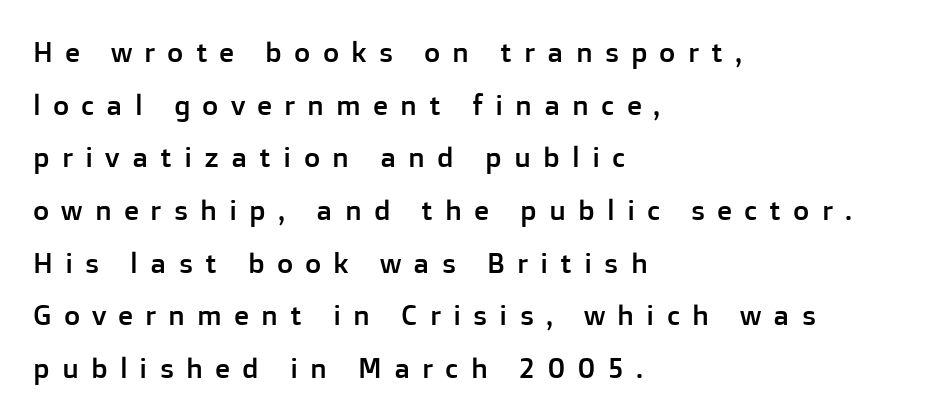
A clean baseline with only descenders dipping below it. Do the characters align in a grid? No, the font is proportional. The axis of the letterforms is exactly vertical. There is plenty of visible air inserted between adjacent glyphs. One-word summary of the alignment: left. Nothing sits at the stroke ends, so this counts as sans-serif.
